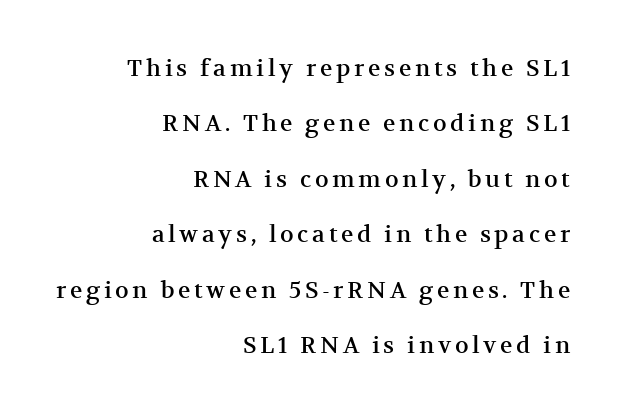
Q: Is the text italic (slanted)? A: No, it is upright.
Q: Is the text underlined? A: No.
Q: How is the paragraph aligned? A: Right-aligned.
Q: Is the spacing between lines tight, normal or loose? A: Loose.
